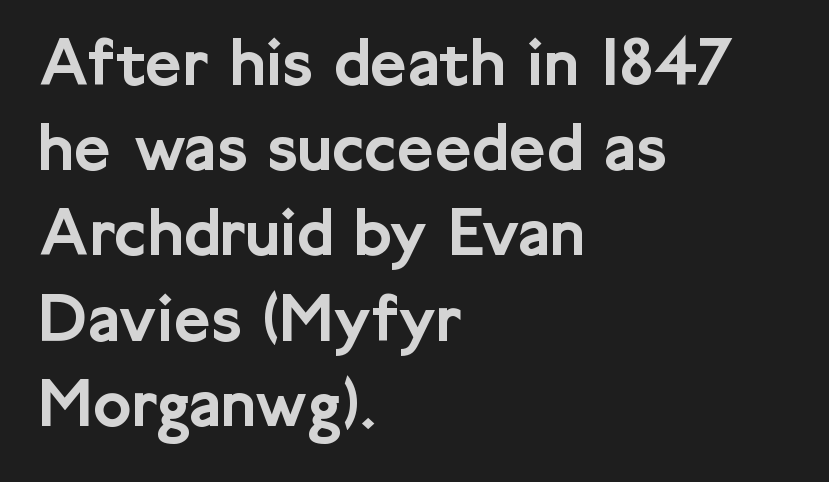
No italicization has been applied; the sample stays upright. Students, note that the glyphs here touch the page at normal intervals. The specimen omits any rule beneath the text block's lines. The rag falls on the right side of this text block. The glyphs in this specimen are sans serif.
